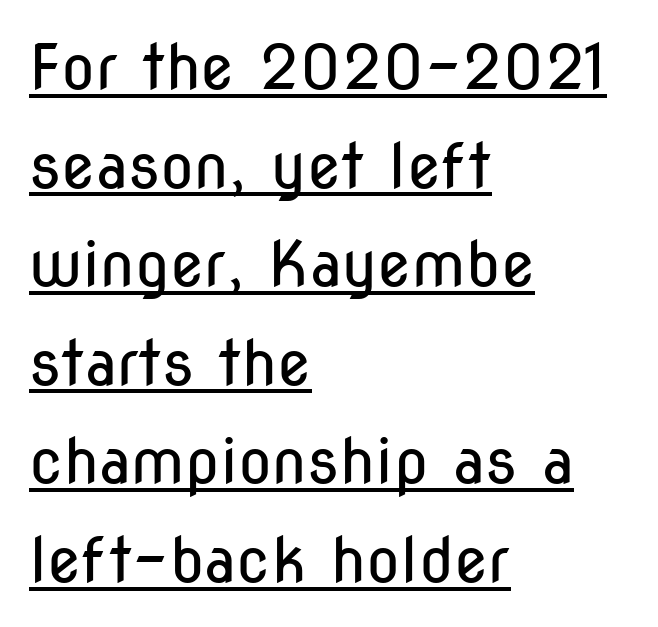
Q: Is the text bold? A: No.
Q: Is the text italic (slanted)? A: No, it is upright.
Q: Is the typeface a serif or a sans-serif typeface? A: Sans-serif.
Q: Is the text underlined? A: Yes.
Q: How is the paragraph aligned? A: Left-aligned.
Q: Is the spacing between letters normal or unusually wide? A: Normal.
Q: Is the spacing between lines tight, normal or loose? A: Normal.
Q: Width (condensed, normal, or wide)? A: Condensed.
Q: Stroke contrast? A: Low.
Q: x-height? A: Medium.
Q: Monospaced? A: No.
